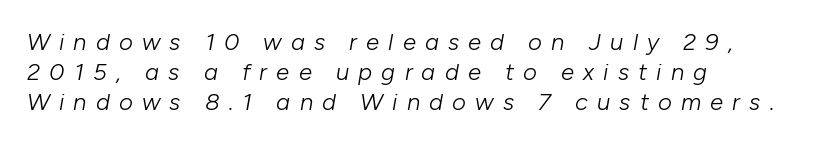
{"italic": "yes", "lean": "right", "slant_degrees": 10, "bold": "no", "underline": "no", "align": "left", "line_spacing_ratio": 1.24, "letter_spacing": "wide", "letter_spacing_em": 0.38, "glyph_px": 24}
